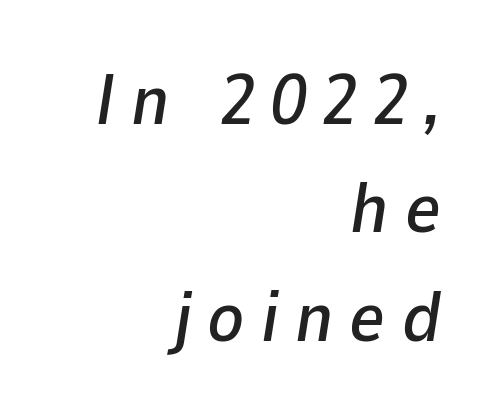
The image shows 70 px text type, italic (leaning right); set right-aligned, normal line spacing (1.55x), unusually wide letter spacing (+0.23 em), not underlined; low stroke contrast and a medium x-height.
